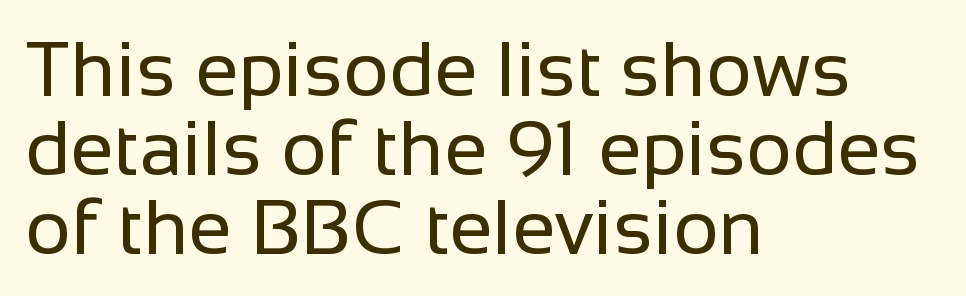
The image shows 78 px regular-weight sans-serif type, upright; set left-aligned, tight line spacing (1.01x), normal letter spacing, not underlined; low stroke contrast and a medium x-height.
